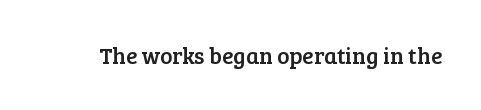
Each word holds together tightly as a unit, with standard inter-letter gaps. Posture: upright roman. The specimen omits any rule beneath the text block's lines.
